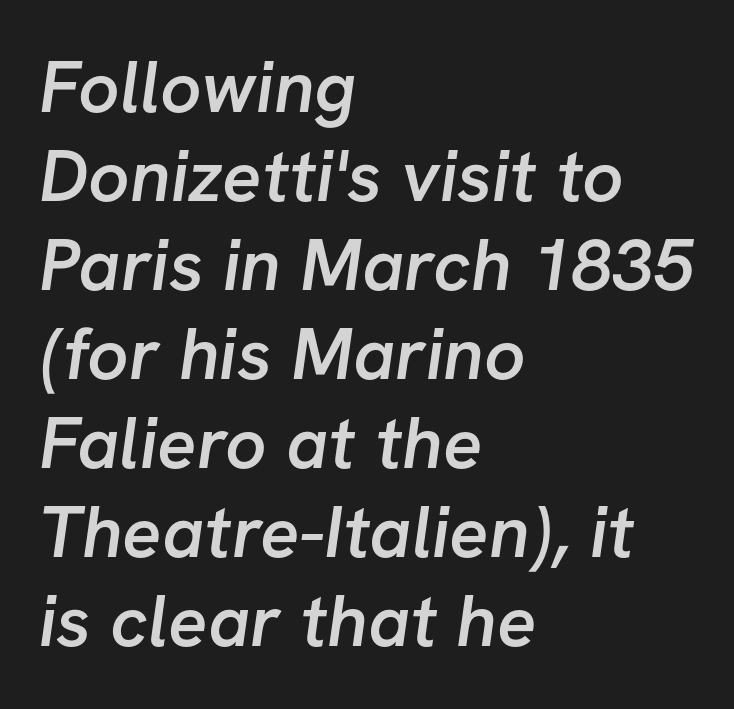
{"serif": "no", "bold": "semi", "weight": "semibold", "width": "normal", "stroke_contrast": "low", "x_height": "medium", "monospaced": "no", "underline": "no", "align": "left", "line_spacing_ratio": 1.22, "letter_spacing": "normal", "letter_spacing_em": 0.0, "glyph_px": 73}
